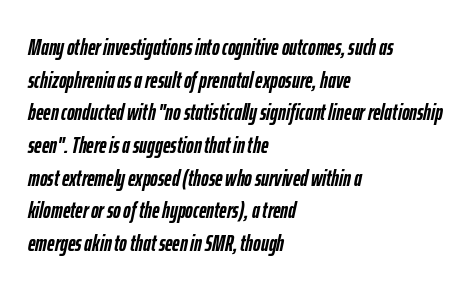
How are the letters spaced? Ordinarily, with no added tracking. Beneath every word, the page is bare. Is the block centered? No — it sits flush against the left margin. Rows of type keep a routine distance in the vertical direction. The characters look thick and weighty, a clear bold.
